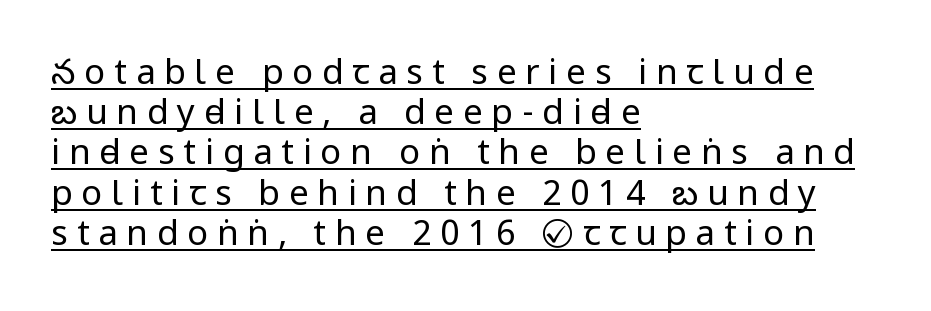
Q: Is the text bold? A: No.
Q: Is the text italic (slanted)? A: No, it is upright.
Q: Is the typeface a serif or a sans-serif typeface? A: Sans-serif.
Q: Is the text underlined? A: Yes.
Q: How is the paragraph aligned? A: Left-aligned.
Q: Is the spacing between letters normal or unusually wide? A: Unusually wide.
Q: Is the spacing between lines tight, normal or loose? A: Tight.
Q: Width (condensed, normal, or wide)? A: Condensed.
Q: Stroke contrast? A: Low.
